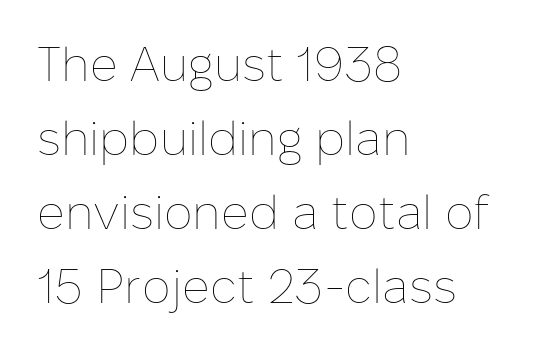
The image shows 48 px thin type, upright; set left-aligned, normal line spacing (1.54x), normal letter spacing, not underlined; low stroke contrast and a medium x-height.
